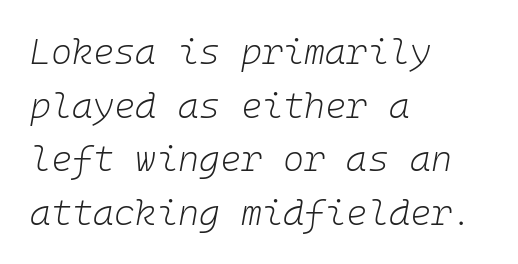
A bare baseline throughout the passage. A typesetter would mark this as italic. Reading down the block, your eye returns to a fixed left position each line. No extra tracking has been applied to these lines. Successive baselines arrive at the customary interval. Stroke thickness stays within the range of a standard reading face or lighter.
